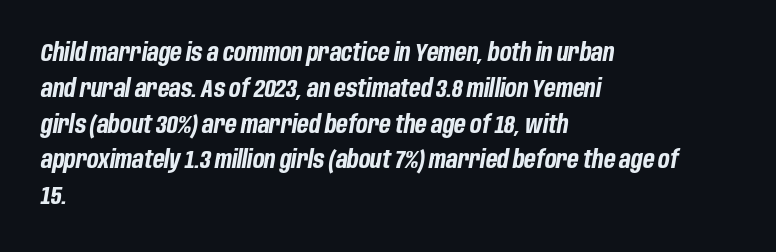
Students, observe: this is what conventionally led text looks like. Yep, that's italic — everything's leaning. Nothing unusual about the tracking: characters are spaced as the font intends. Notice how the passage keeps a crisp vertical edge on the left only.
